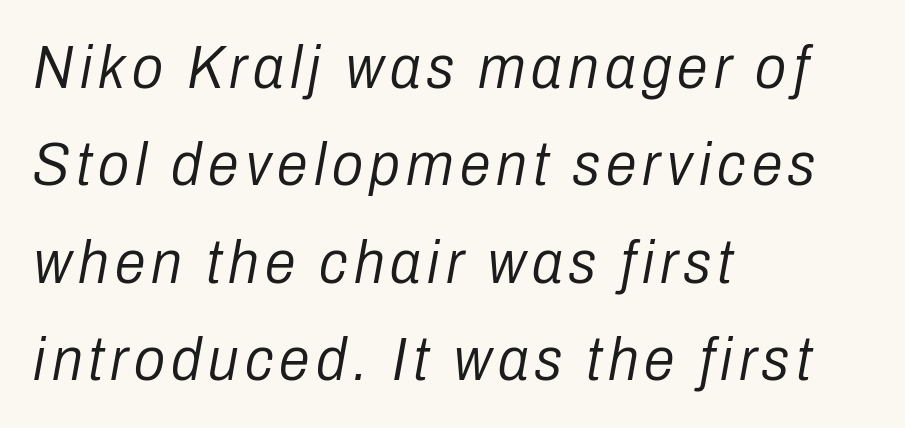
Quick note: underline off. Italic: yes, the glyphs are oblique. Spacing verdict: proportional, widths tailored to each character. Quick note: interline space is typical. Casual observation: everything's shoved over to the left. Ink coverage per letter is moderate at most.
